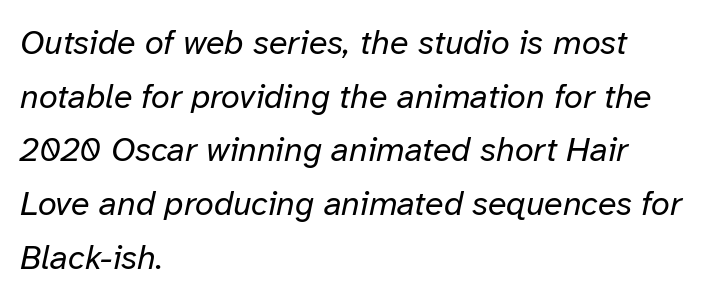
The image shows 34 px regular-weight type, italic (leaning right); set left-aligned, normal line spacing (1.58x), normal letter spacing, not underlined; low stroke contrast and a medium x-height.
